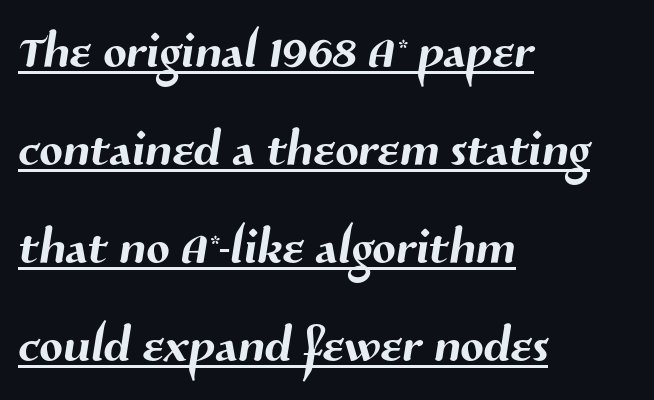
{"serif": "no", "width": "normal", "stroke_contrast": "medium", "x_height": "medium", "monospaced": "no", "underline": "yes", "align": "left", "line_spacing": "normal", "line_spacing_ratio": 1.42, "letter_spacing": "normal", "letter_spacing_em": 0.0, "glyph_px": 69}
